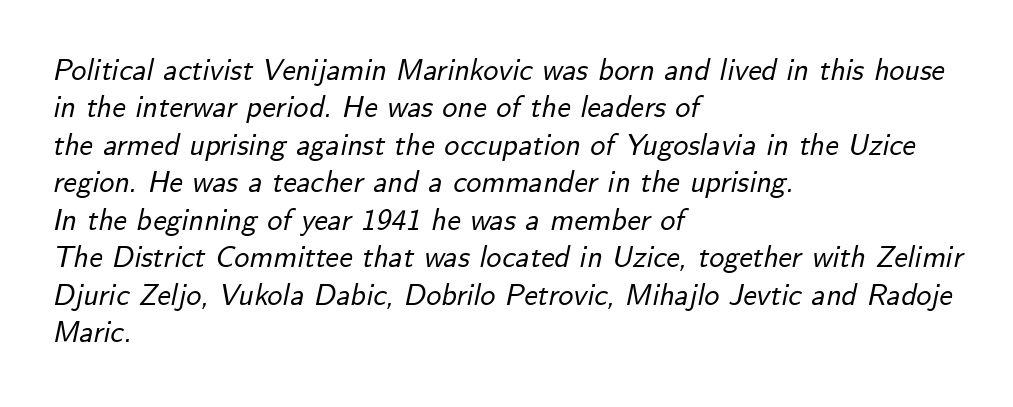
{"italic": "yes", "lean": "right", "slant_degrees": 12, "width": "normal", "stroke_contrast": "low", "x_height": "small", "monospaced": "no", "underline": "no", "align": "left", "line_spacing": "normal", "line_spacing_ratio": 1.25, "letter_spacing": "normal", "letter_spacing_em": 0.0, "glyph_px": 30}
